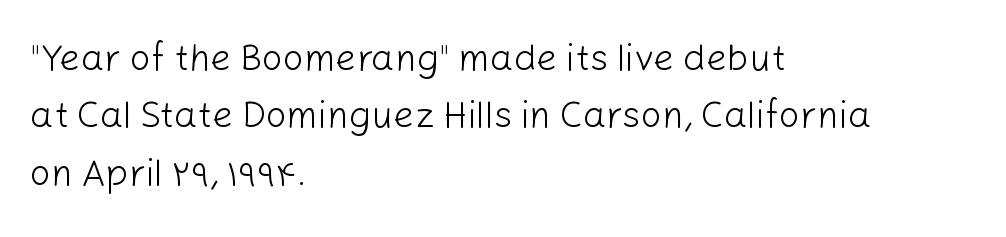
Q: Is the text bold? A: No.
Q: Is the text italic (slanted)? A: No, it is upright.
Q: Is the typeface a serif or a sans-serif typeface? A: Sans-serif.
Q: Is the text underlined? A: No.
Q: How is the paragraph aligned? A: Left-aligned.
Q: Is the spacing between letters normal or unusually wide? A: Normal.
Q: Is the spacing between lines tight, normal or loose? A: Normal.
Q: Width (condensed, normal, or wide)? A: Normal.
Q: Stroke contrast? A: Low.
Q: x-height? A: Medium.
Q: Monospaced? A: No.
